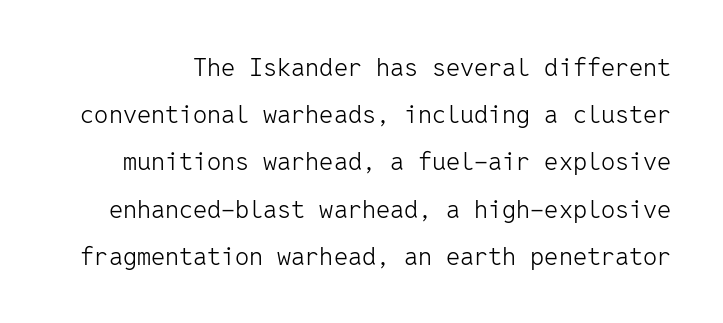
Honestly, the letter spacing is just normal — you wouldn't notice it. Anything drawn beneath the words? Only blank space. Ink coverage per letter is moderate at most. Does the lettering tilt? It doesn't — this is upright.
